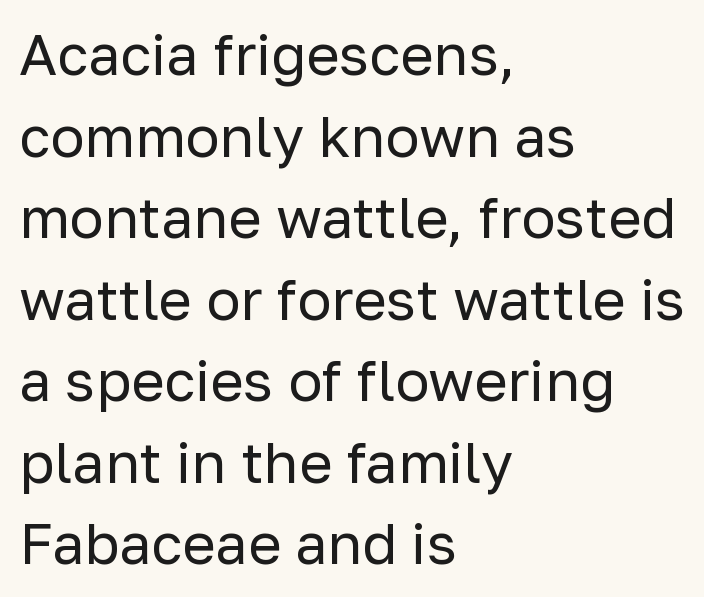
{"serif": "no", "italic": "no", "bold": "no", "weight": "regular", "width": "normal", "stroke_contrast": "low", "x_height": "medium", "monospaced": "no", "underline": "no", "align": "left", "line_spacing": "normal", "line_spacing_ratio": 1.43, "letter_spacing": "normal", "letter_spacing_em": 0.0, "glyph_px": 57}
